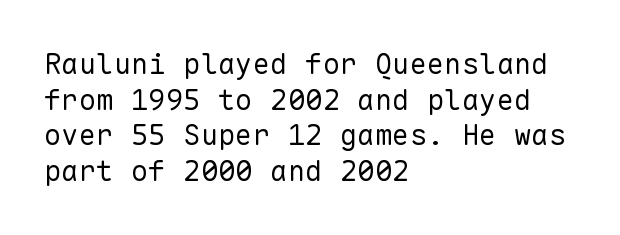
Q: Is the text bold? A: No.
Q: Is the text italic (slanted)? A: No, it is upright.
Q: Is the typeface a serif or a sans-serif typeface? A: Sans-serif.
Q: Is the text underlined? A: No.
Q: How is the paragraph aligned? A: Left-aligned.
Q: Is the spacing between letters normal or unusually wide? A: Normal.
Q: Width (condensed, normal, or wide)? A: Normal.
Q: Stroke contrast? A: Low.
Q: x-height? A: Medium.
Q: Monospaced? A: Yes.
